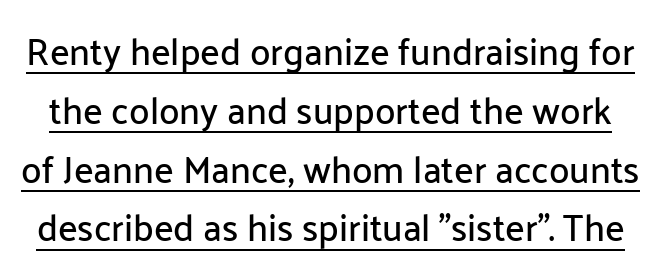
{"serif": "no", "italic": "no", "width": "normal", "stroke_contrast": "low", "x_height": "medium", "monospaced": "no", "underline": "yes", "line_spacing": "normal", "line_spacing_ratio": 1.59, "letter_spacing": "normal", "letter_spacing_em": 0.0, "glyph_px": 37}
